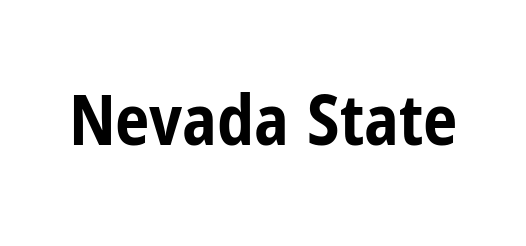
Q: Is the text bold? A: Yes.
Q: Is the text italic (slanted)? A: No, it is upright.
Q: Is the typeface a serif or a sans-serif typeface? A: Sans-serif.
Q: Is the text underlined? A: No.
Q: Is the spacing between letters normal or unusually wide? A: Normal.
Q: Width (condensed, normal, or wide)? A: Condensed.
Q: Stroke contrast? A: Low.
Q: x-height? A: Medium.
Q: Monospaced? A: No.
